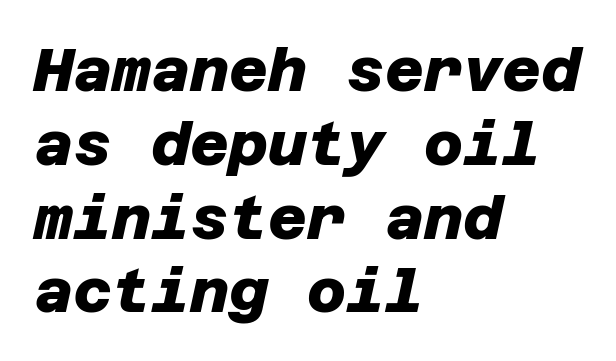
{"serif": "no", "bold": "yes", "weight": "heavy", "width": "normal", "stroke_contrast": "low", "x_height": "large", "underline": "no", "align": "left", "line_spacing_ratio": 1.23, "letter_spacing": "normal", "letter_spacing_em": 0.0, "glyph_px": 60}
